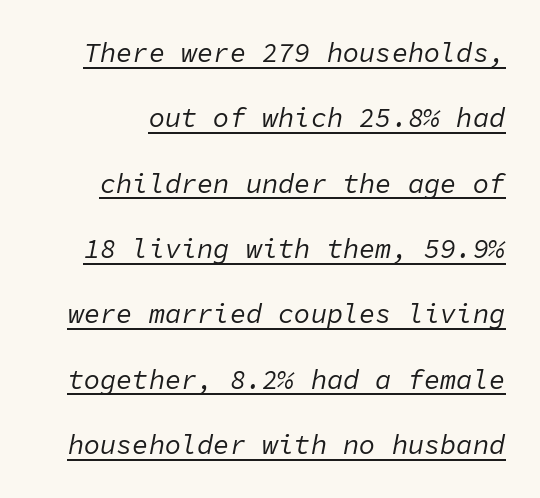
Q: Is the text bold? A: No.
Q: Is the text italic (slanted)? A: Yes, it leans right by about 11 degrees.
Q: Is the text underlined? A: Yes.
Q: Is the spacing between letters normal or unusually wide? A: Normal.
Q: Is the spacing between lines tight, normal or loose? A: Loose.
